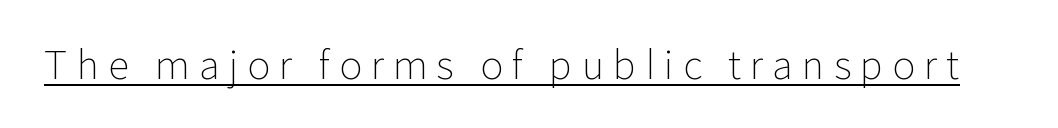
Q: Is the text bold? A: No.
Q: Is the text italic (slanted)? A: No, it is upright.
Q: Is the typeface a serif or a sans-serif typeface? A: Sans-serif.
Q: Is the text underlined? A: Yes.
Q: Is the spacing between letters normal or unusually wide? A: Unusually wide.
Q: Width (condensed, normal, or wide)? A: Normal.
Q: Stroke contrast? A: Low.
Q: x-height? A: Medium.
Q: Monospaced? A: No.
